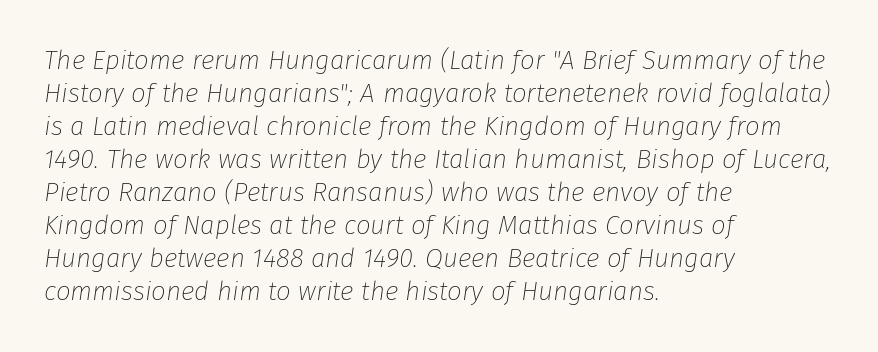
{"italic": "yes", "lean": "right", "slant_degrees": 8, "bold": "no", "underline": "no", "align": "left", "line_spacing": "normal", "line_spacing_ratio": 1.27, "letter_spacing": "normal", "letter_spacing_em": 0.0, "glyph_px": 26}
